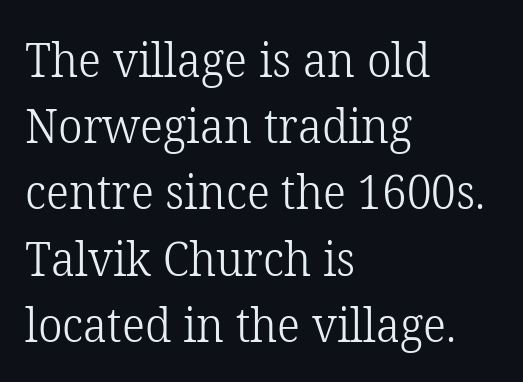
Examine the stroke ends and you'll spot serifs. It's the straight-up-and-down kind of type. The words here are not underlined. The weight tops out at a normal text grade. If you measured baseline to baseline, you'd find a middling distance. The face used here is proportionally spaced, like ordinary book or web type.
